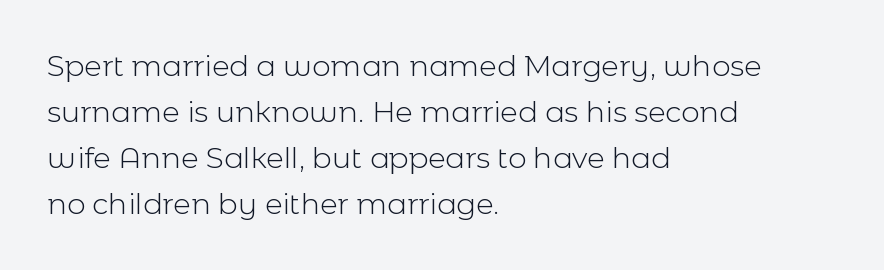
Underline: absent. The letters stand straight up with perfectly vertical stems. The face used here is proportionally spaced, like ordinary book or web type. Compared with a typical body face, this is equally light or lighter still.
